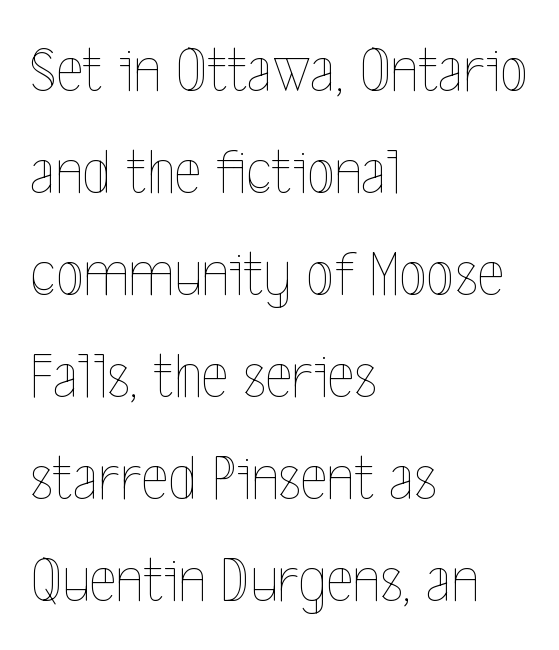
The image shows 65 px thin, condensed type, upright; set left-aligned, normal line spacing (1.57x), normal letter spacing, not underlined; a medium x-height.
